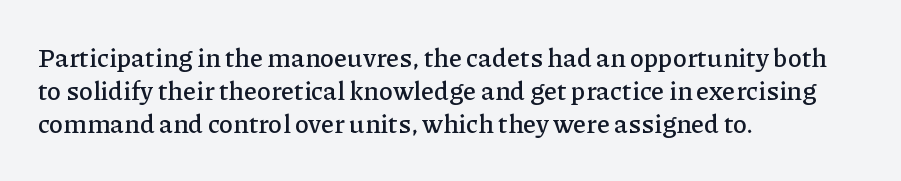
{"italic": "no", "underline": "no", "align": "left", "line_spacing": "normal", "line_spacing_ratio": 1.27, "letter_spacing": "normal", "letter_spacing_em": 0.0, "glyph_px": 26}
